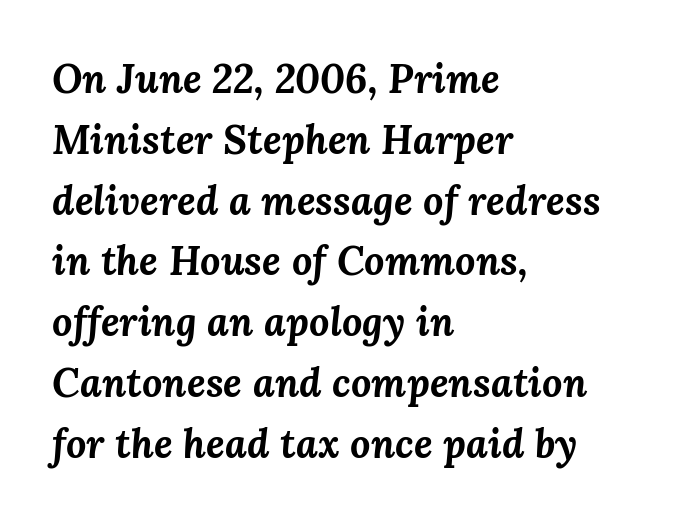
The gap between lines stays unmarked. This rendering leaves character spacing at its baseline value. Successive baselines arrive at the customary interval. Is the block centered? No — it sits flush against the left margin.
